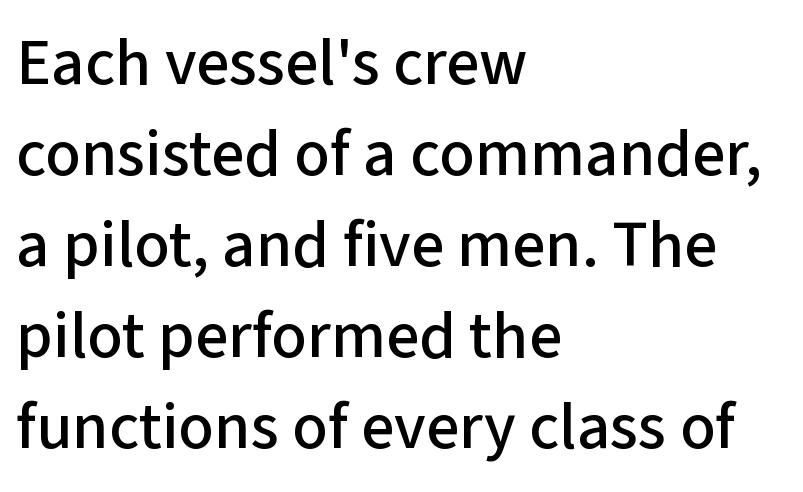
Q: Is the text italic (slanted)? A: No, it is upright.
Q: Is the typeface a serif or a sans-serif typeface? A: Sans-serif.
Q: Is the text underlined? A: No.
Q: How is the paragraph aligned? A: Left-aligned.
Q: Is the spacing between letters normal or unusually wide? A: Normal.
Q: Is the spacing between lines tight, normal or loose? A: Normal.
Q: Width (condensed, normal, or wide)? A: Normal.
Q: Stroke contrast? A: Low.
Q: x-height? A: Medium.
Q: Monospaced? A: No.
